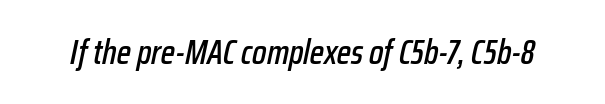
The image shows 34 px condensed type, italic (leaning right); set normal letter spacing, not underlined; low stroke contrast and a medium x-height.
